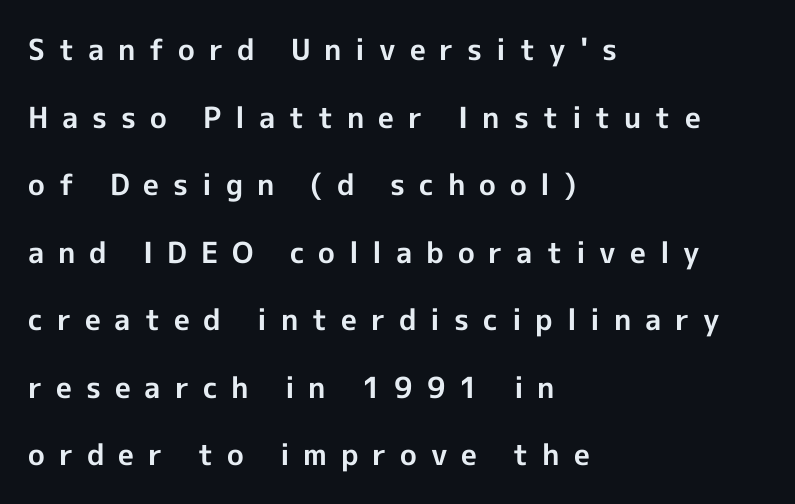
The image shows 29 px bold sans-serif type, upright; set left-aligned, loose line spacing (2.33x), unusually wide letter spacing (+0.48 em), not underlined; a medium x-height.
